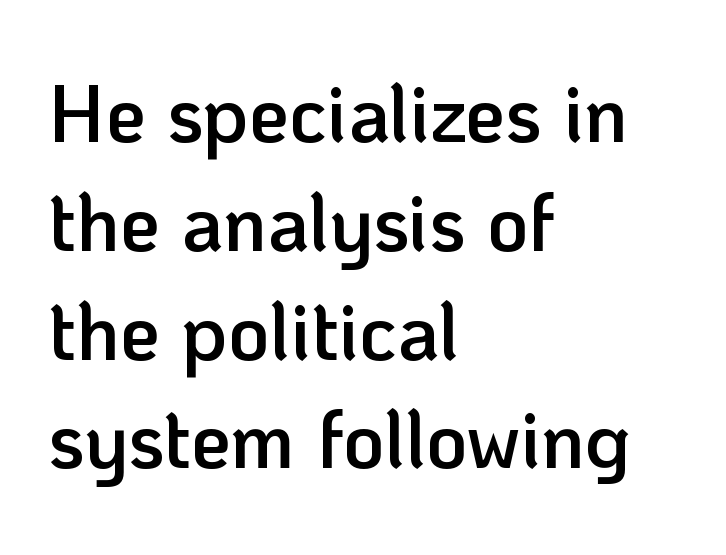
The characters look somewhat weighty, a semibold short of true bold. Honestly, there is no underline to notice here at all. In terms of posture, this sample is upright. Does the type have serifs? No, each stem ends abruptly. Casual observation: everything's shoved over to the left.
